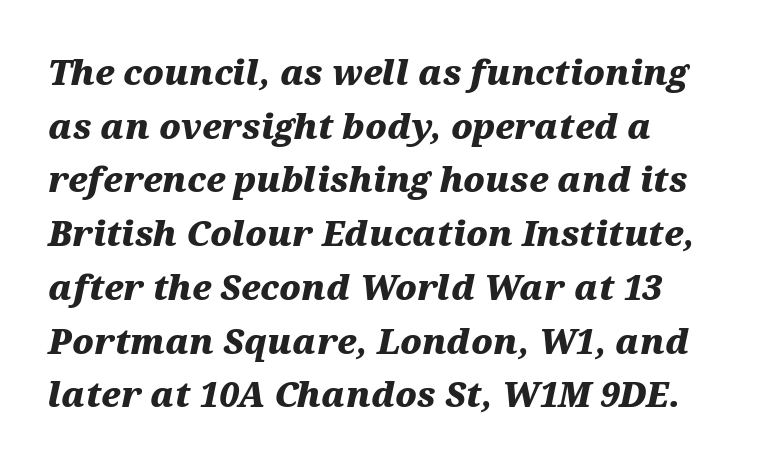
Q: Is the text bold? A: Yes.
Q: Is the text italic (slanted)? A: Yes, it leans right by about 12 degrees.
Q: Is the text underlined? A: No.
Q: How is the paragraph aligned? A: Left-aligned.
Q: Is the spacing between letters normal or unusually wide? A: Normal.
Q: Is the spacing between lines tight, normal or loose? A: Normal.
Q: Width (condensed, normal, or wide)? A: Wide.
Q: Stroke contrast? A: Medium.
Q: x-height? A: Medium.
Q: Monospaced? A: No.
